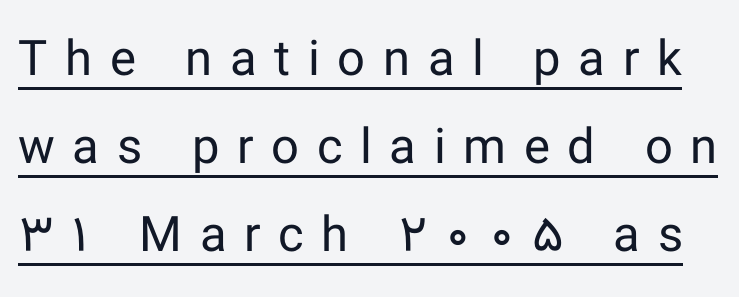
{"serif": "no", "italic": "no", "bold": "no", "weight": "regular", "width": "normal", "stroke_contrast": "low", "x_height": "medium", "monospaced": "no", "underline": "yes", "line_spacing_ratio": 1.8, "letter_spacing": "wide", "letter_spacing_em": 0.36, "glyph_px": 49}
